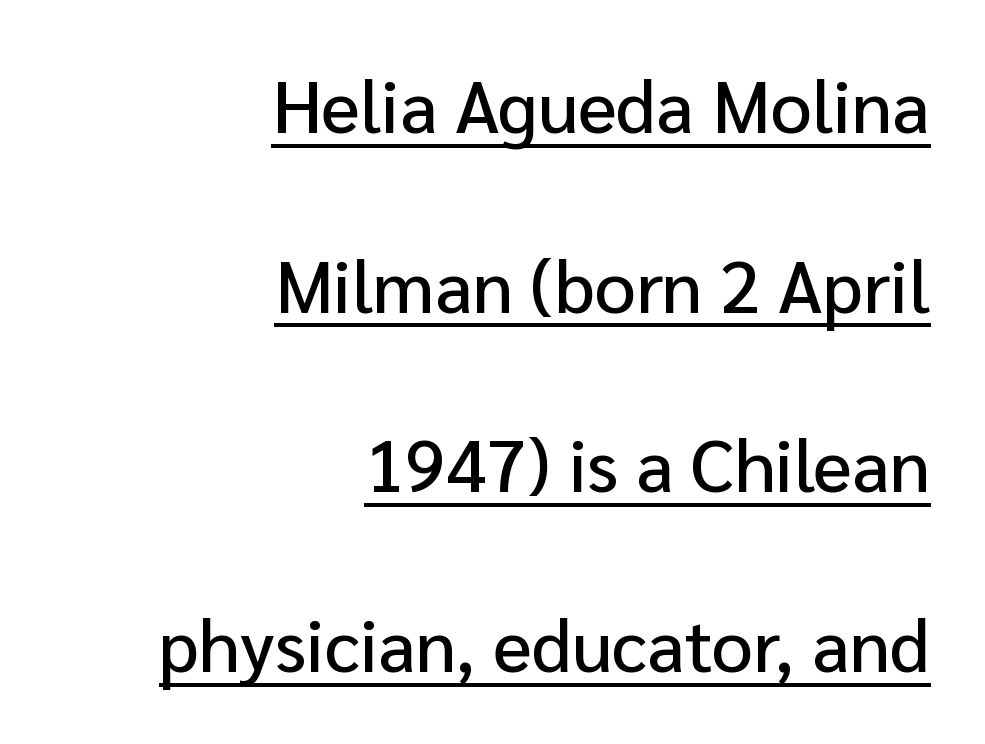
The image shows 73 px sans-serif type, upright; set right-aligned, loose line spacing (2.46x), normal letter spacing, underlined; low stroke contrast and a medium x-height.
